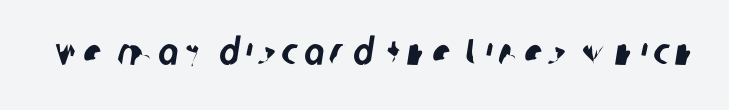
{"serif": "no", "width": "condensed", "stroke_contrast": "low", "x_height": "large", "monospaced": "no", "underline": "no", "glyph_px": 37}
